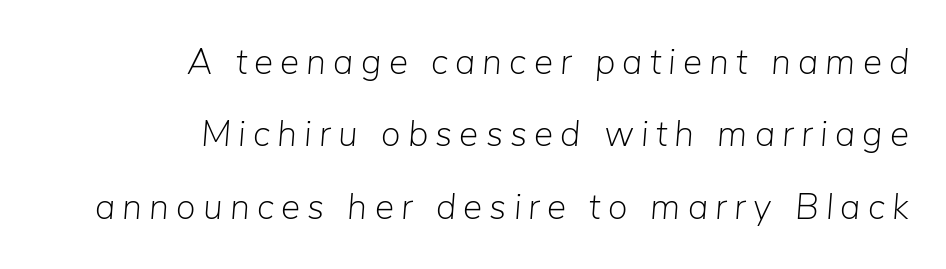
Each letter keeps its own natural width here, so spacing adapts to shape. Compared with typical paragraphs, the rows here are farther apart. A quiet, ordinary-to-light weight characterises the typeface. There's an unmistakable incline to the writing here. Characters follow at a spacing far wider than the type designer built in.
